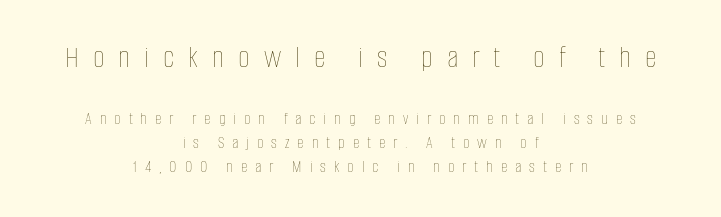
The image shows 32 px thin, condensed type, upright; set centered, normal line spacing (1.35x), unusually wide letter spacing (+0.44 em), not underlined; the first (top) block is 1.78x larger; low stroke contrast and a large x-height.
